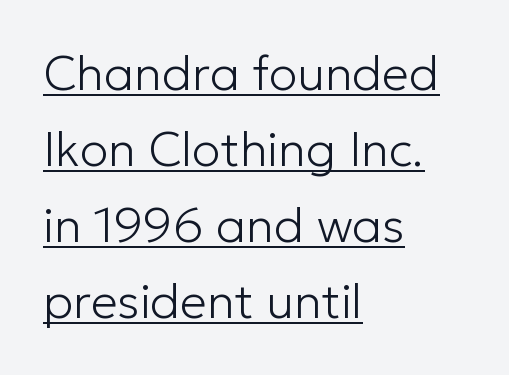
{"serif": "no", "italic": "no", "bold": "no", "weight": "light", "width": "normal", "stroke_contrast": "low", "x_height": "medium", "monospaced": "no", "underline": "yes", "align": "left", "line_spacing": "normal", "line_spacing_ratio": 1.58, "letter_spacing": "normal", "letter_spacing_em": 0.0, "glyph_px": 48}
